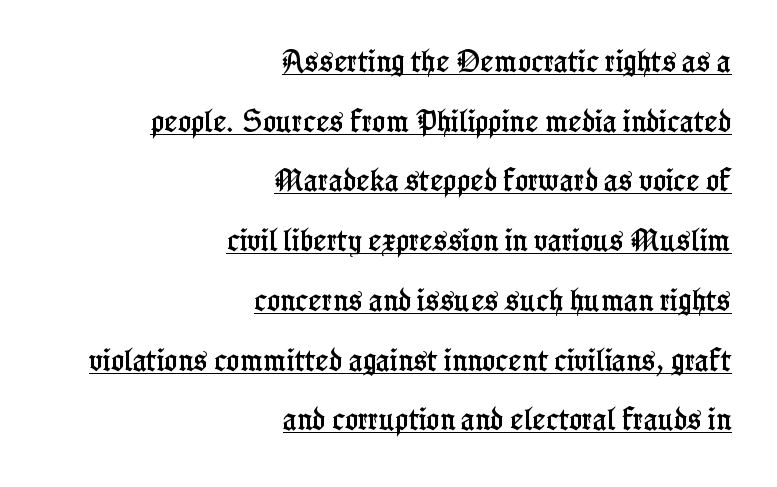
{"italic": "no", "underline": "yes", "align": "right", "line_spacing": "loose", "line_spacing_ratio": 2.39, "letter_spacing": "normal", "letter_spacing_em": 0.0, "glyph_px": 25}
